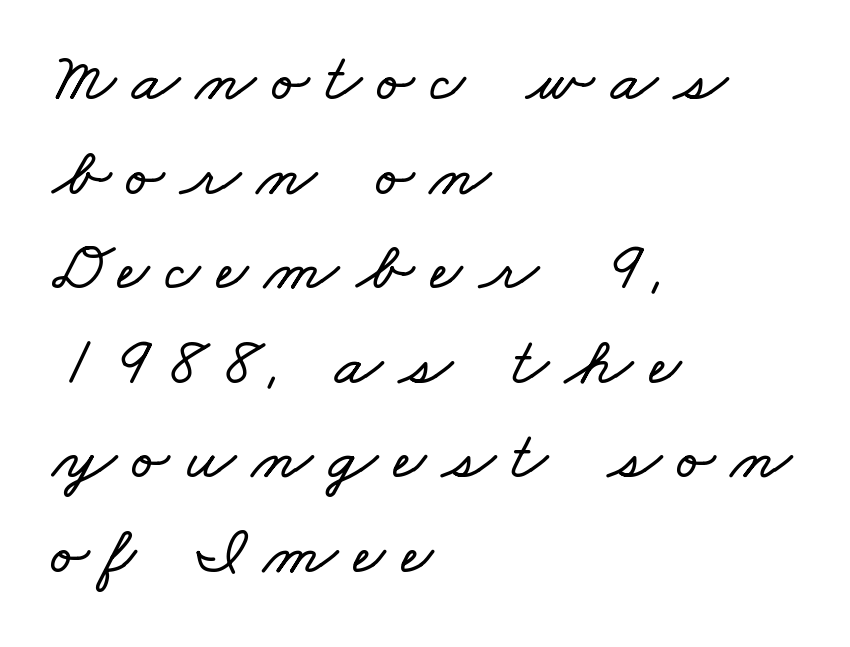
The image shows 69 px wide type; set left-aligned, normal line spacing (1.37x), unusually wide letter spacing (+0.24 em), not underlined; low stroke contrast and a small x-height.
